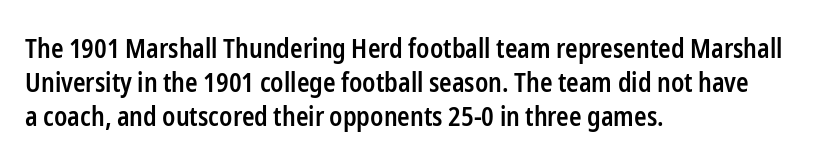
The image shows 26 px text type, upright; set left-aligned, normal line spacing (1.3x), normal letter spacing, not underlined.
